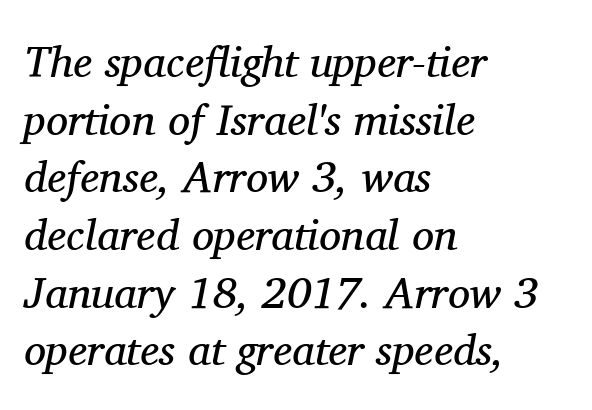
{"serif": "yes", "italic": "yes", "lean": "right", "slant_degrees": 11, "bold": "no", "weight": "regular", "width": "normal", "stroke_contrast": "medium", "x_height": "medium", "monospaced": "no", "underline": "no", "align": "left", "line_spacing": "normal", "line_spacing_ratio": 1.31, "letter_spacing": "normal", "letter_spacing_em": 0.0, "glyph_px": 44}
